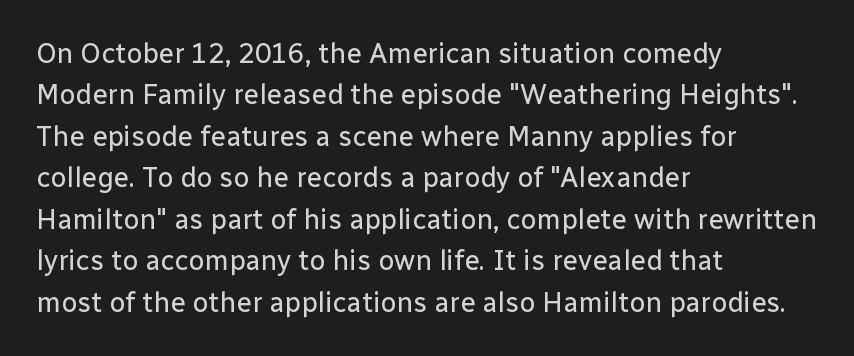
A student would call this left alignment; a typographer would say flush left, rag right. Students, observe: this is what conventionally led text looks like. These lines keep a tight, regular rhythm from letter to letter. No heavy texture on the line: the type isn't bold. Beneath every word, the page is bare. This rendering employs a face without finishing strokes, i.e., a sans-serif.
